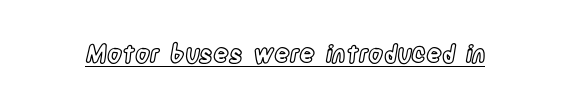
Q: Is the text italic (slanted)? A: Yes.
Q: Is the text underlined? A: Yes.
Q: Is the spacing between letters normal or unusually wide? A: Normal.
